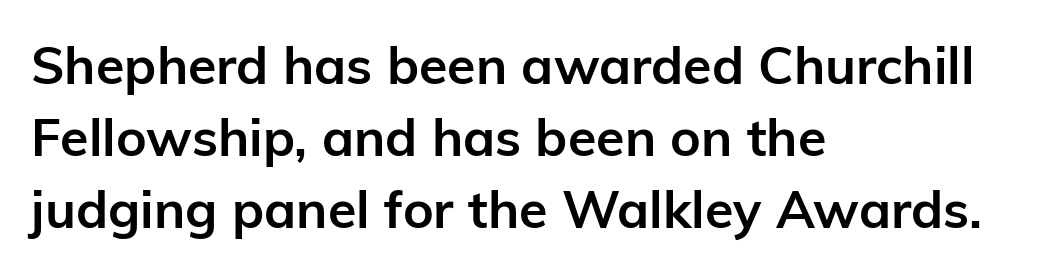
The image shows 52 px semibold sans-serif type, upright; set left-aligned, normal line spacing (1.38x), normal letter spacing, not underlined; low stroke contrast and a medium x-height.
